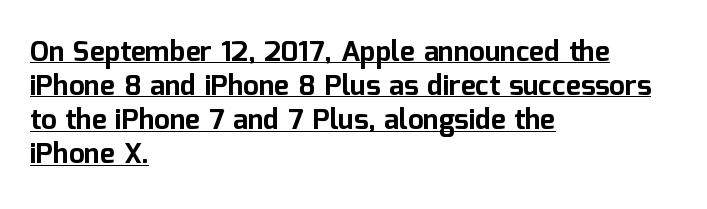
{"serif": "no", "italic": "no", "bold": "yes", "weight": "bold", "width": "normal", "stroke_contrast": "low", "x_height": "medium", "monospaced": "no", "underline": "yes", "align": "left", "line_spacing_ratio": 1.22, "letter_spacing": "normal", "letter_spacing_em": 0.0, "glyph_px": 28}
